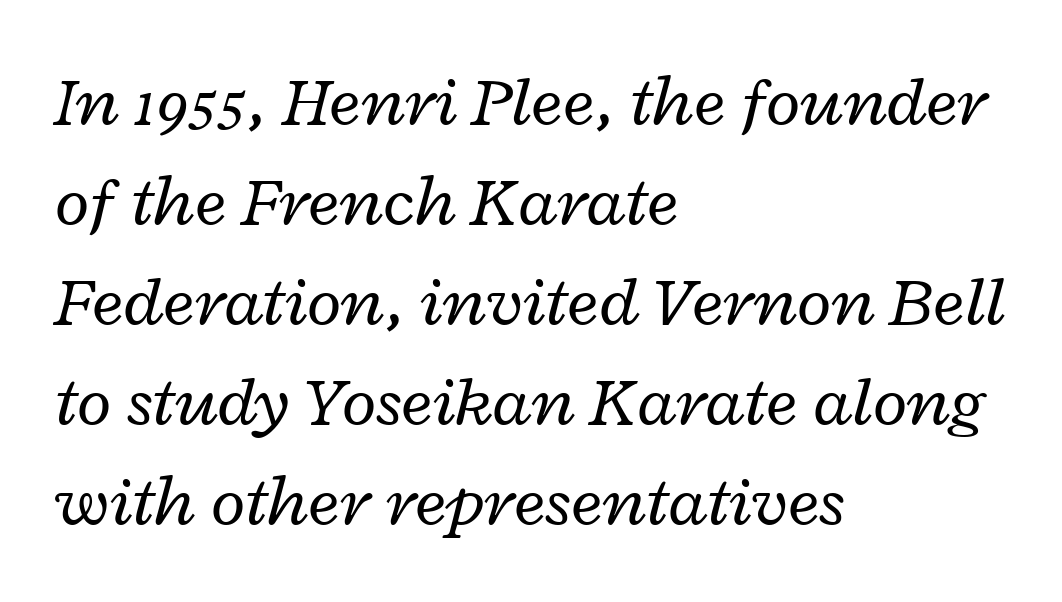
The image shows 71 px regular-weight, wide type, italic (leaning right); set left-aligned, normal line spacing (1.41x), normal letter spacing, not underlined; low stroke contrast and a medium x-height.
